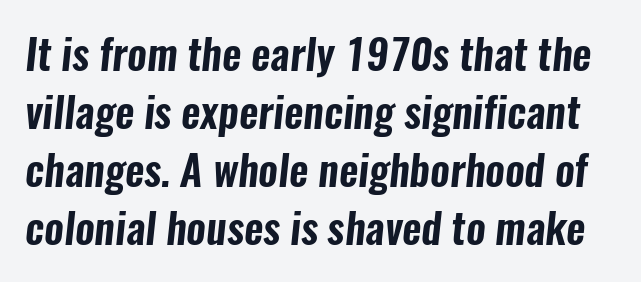
{"serif": "no", "width": "condensed", "stroke_contrast": "low", "x_height": "medium", "monospaced": "no", "underline": "no", "line_spacing": "normal", "line_spacing_ratio": 1.38, "letter_spacing": "normal", "letter_spacing_em": 0.0, "glyph_px": 42}
